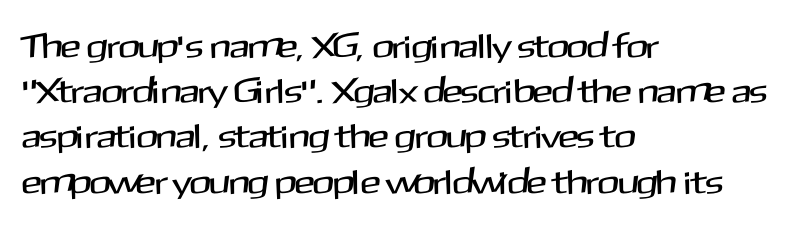
{"serif": "no", "italic": "no", "width": "normal", "stroke_contrast": "medium", "x_height": "medium", "monospaced": "no", "underline": "no", "align": "left", "line_spacing": "normal", "line_spacing_ratio": 1.33, "letter_spacing": "normal", "letter_spacing_em": 0.0, "glyph_px": 34}
